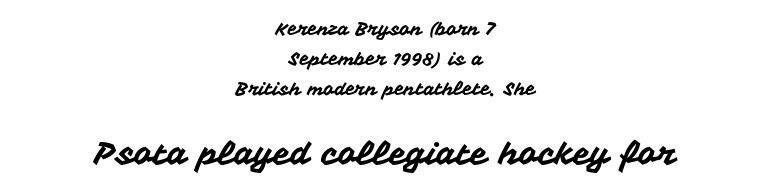
The image shows 32 px sans-serif type; set centered, normal line spacing (1.67x), normal letter spacing, not underlined; the second (bottom) block is 1.78x larger; medium stroke contrast and a medium x-height.
